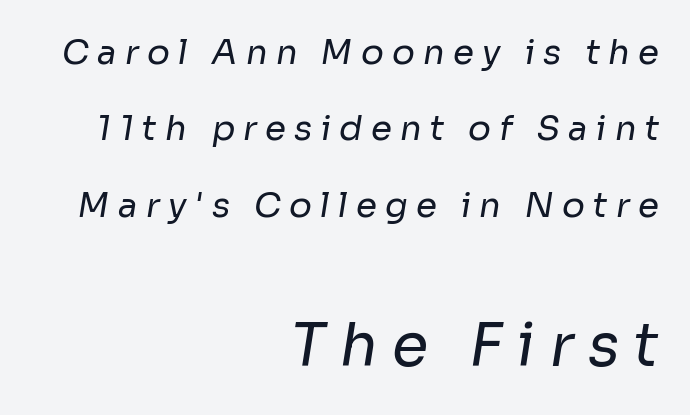
The image shows 59 px regular-weight sans-serif type; set right-aligned, loose line spacing (2.25x), unusually wide letter spacing (+0.24 em), not underlined; the second (bottom) block is 1.74x larger; low stroke contrast and a medium x-height.
